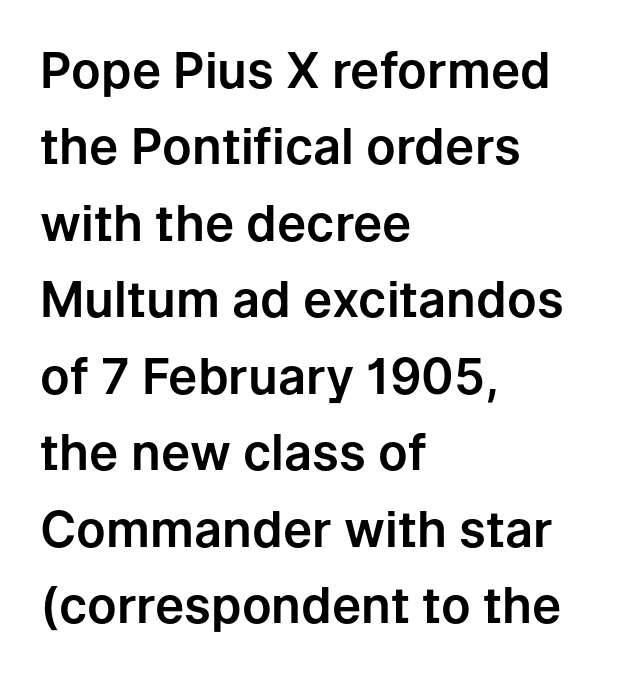
Q: Is the text italic (slanted)? A: No, it is upright.
Q: Is the typeface a serif or a sans-serif typeface? A: Sans-serif.
Q: Is the text underlined? A: No.
Q: How is the paragraph aligned? A: Left-aligned.
Q: Is the spacing between letters normal or unusually wide? A: Normal.
Q: Is the spacing between lines tight, normal or loose? A: Normal.
Q: Width (condensed, normal, or wide)? A: Normal.
Q: Stroke contrast? A: Low.
Q: x-height? A: Medium.
Q: Monospaced? A: No.
